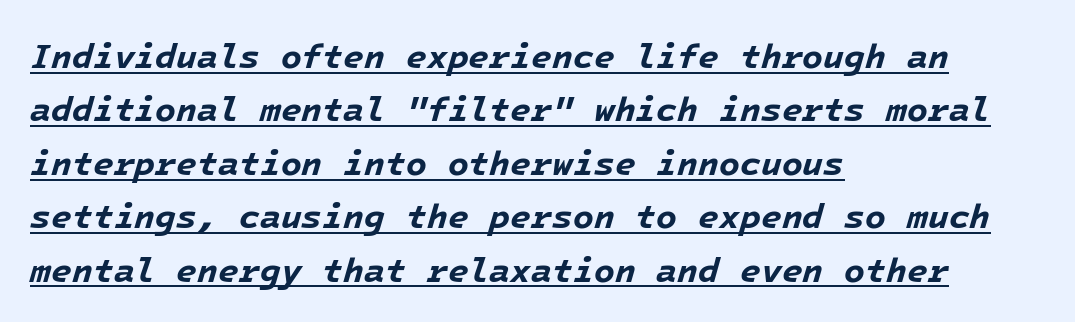
Caption: lettering with a line underneath. Would a proofreader flag this as italicized? Yes. The paragraph shown leans on its left margin. Compared with an ordinary text face, these strokes are far heavier — a full bold.
